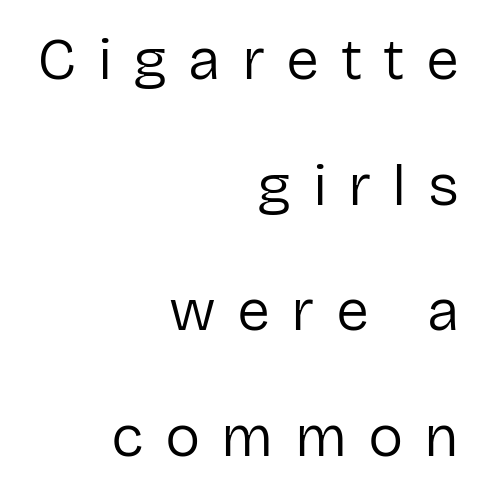
The face looks like a standard text weight, possibly lighter. The lettering stays uniformly vertical, giving the passage a roman look. Descenders are the only things crossing below the line. The typeface chosen for these lines omits serifs.
